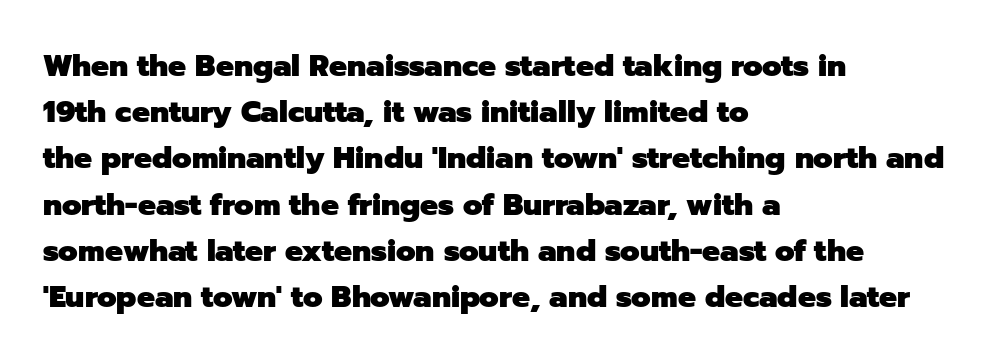
{"serif": "no", "italic": "no", "bold": "yes", "weight": "heavy", "width": "normal", "stroke_contrast": "low", "x_height": "medium", "monospaced": "no", "underline": "no", "align": "left", "line_spacing": "normal", "line_spacing_ratio": 1.54, "letter_spacing": "normal", "letter_spacing_em": 0.0, "glyph_px": 30}
